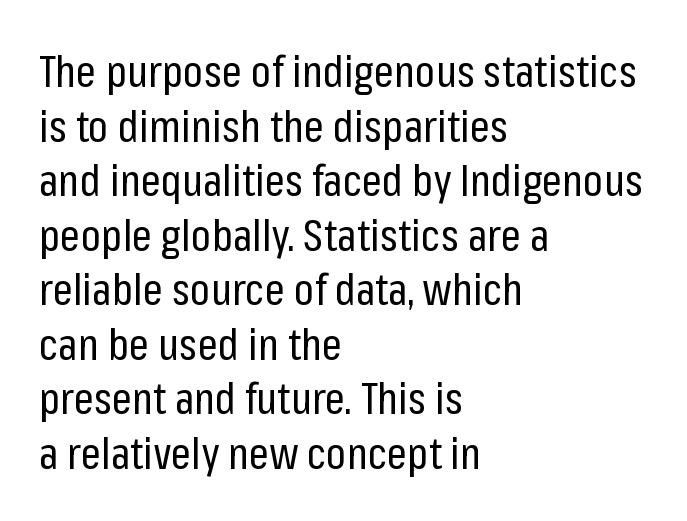
Q: Is the text bold? A: No.
Q: Is the text italic (slanted)? A: No, it is upright.
Q: Is the typeface a serif or a sans-serif typeface? A: Sans-serif.
Q: Is the text underlined? A: No.
Q: How is the paragraph aligned? A: Left-aligned.
Q: Is the spacing between letters normal or unusually wide? A: Normal.
Q: Width (condensed, normal, or wide)? A: Condensed.
Q: Stroke contrast? A: Low.
Q: x-height? A: Medium.
Q: Monospaced? A: No.
